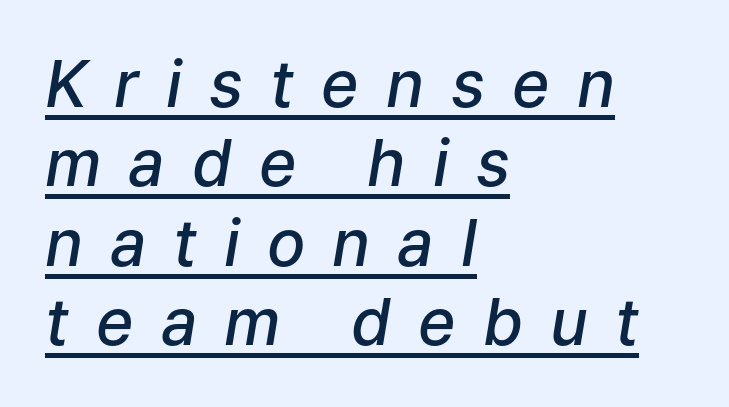
Q: Is the text bold? A: Semi-bold.
Q: Is the text italic (slanted)? A: Yes, it leans right by about 9 degrees.
Q: Is the text underlined? A: Yes.
Q: How is the paragraph aligned? A: Left-aligned.
Q: Is the spacing between letters normal or unusually wide? A: Unusually wide.
Q: Width (condensed, normal, or wide)? A: Normal.
Q: Stroke contrast? A: Low.
Q: x-height? A: Medium.
Q: Monospaced? A: No.
